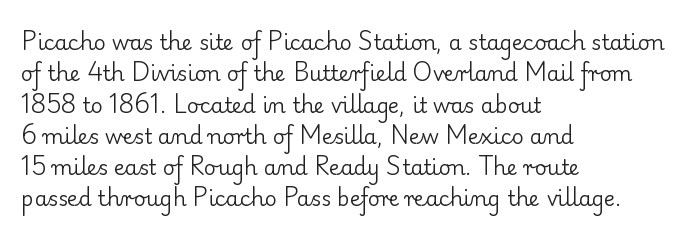
The image shows 21 px text type, upright; set left-aligned, normal line spacing (1.49x), normal letter spacing, not underlined.
